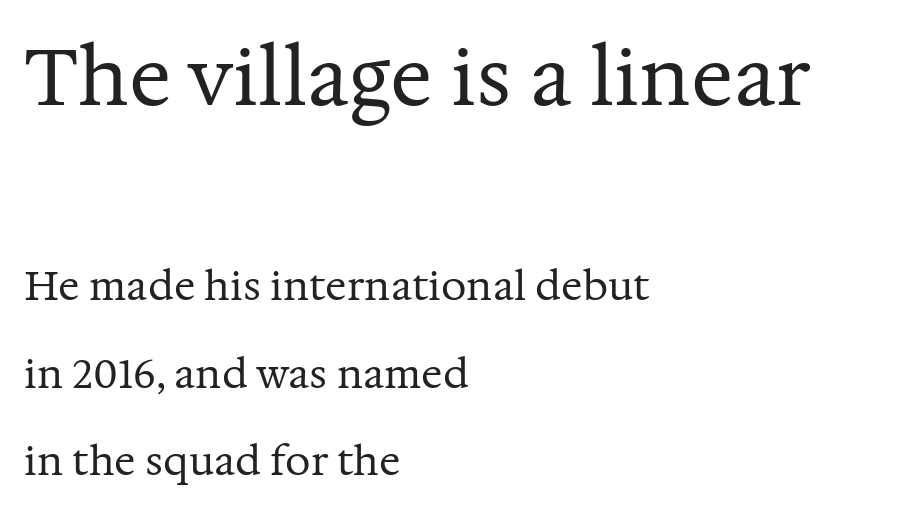
Q: Is the text bold? A: No.
Q: Is the text italic (slanted)? A: No, it is upright.
Q: Is the typeface a serif or a sans-serif typeface? A: Serif.
Q: Is the text underlined? A: No.
Q: How is the paragraph aligned? A: Left-aligned.
Q: Is the spacing between letters normal or unusually wide? A: Normal.
Q: Is the spacing between lines tight, normal or loose? A: Loose.
Q: Which block of text is set in a larger size, the first (top) or the second (bottom)? A: The first (top) one.
Q: Width (condensed, normal, or wide)? A: Normal.
Q: Stroke contrast? A: Medium.
Q: x-height? A: Medium.
Q: Monospaced? A: No.
